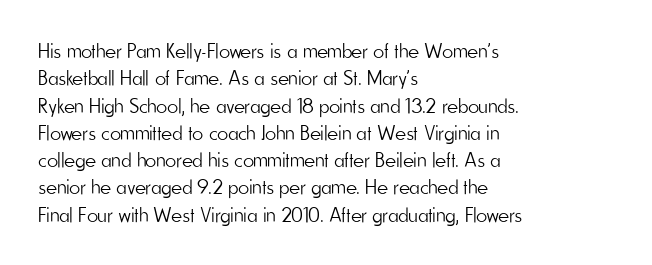
The image shows 21 px text type, upright; set left-aligned, normal line spacing (1.3x), normal letter spacing, not underlined.
